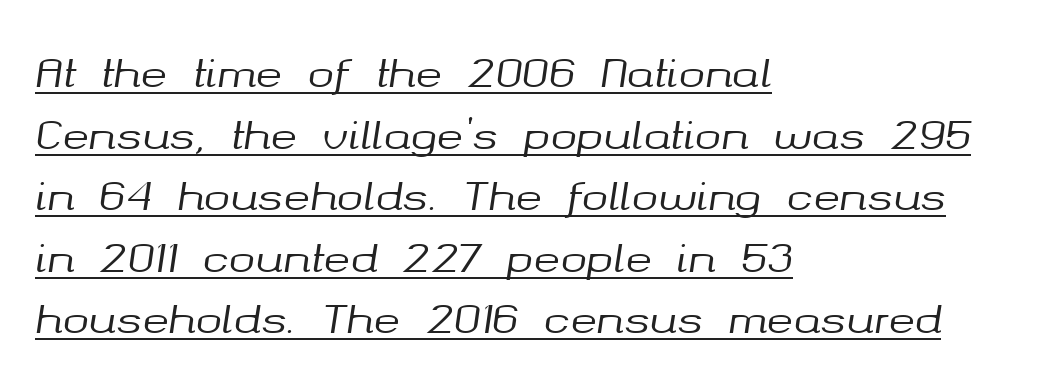
The image shows 40 px text type, italic (leaning right); set left-aligned, normal line spacing (1.54x), normal letter spacing, underlined; medium stroke contrast and a medium x-height.
